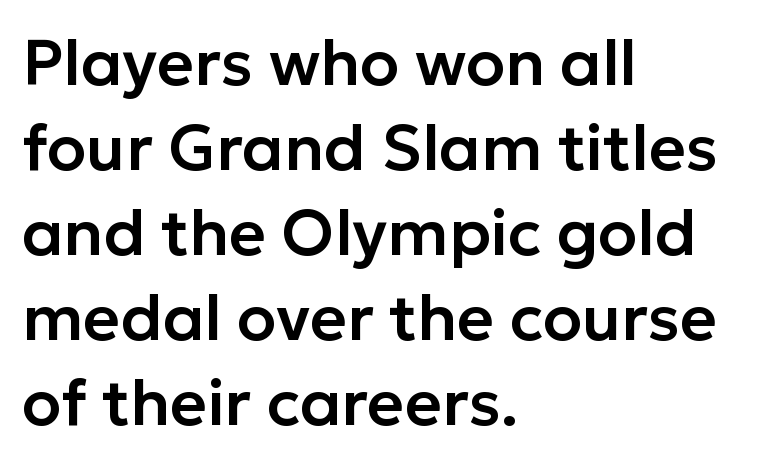
The image shows 64 px sans-serif type, upright; set left-aligned, normal line spacing (1.33x), normal letter spacing, not underlined; low stroke contrast and a medium x-height.
